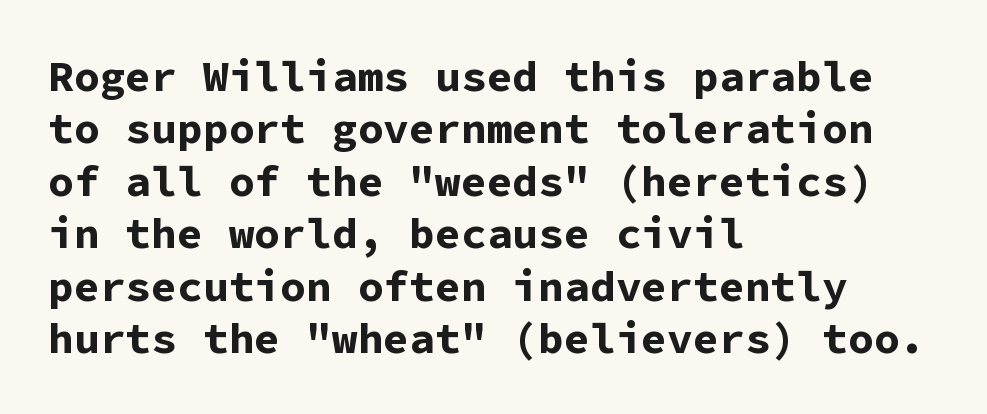
The letters are bold, with thick, heavy strokes. These lines are composed in type without serifs. Which margin do the lines hug? The left one — the right edge is uneven. The words here are not underlined. A typesetter would call this zero additional tracking.
